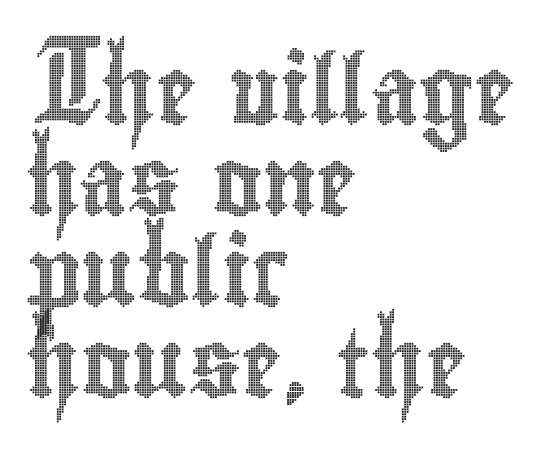
{"italic": "no", "width": "condensed", "x_height": "small", "monospaced": "no", "underline": "no", "align": "left", "line_spacing": "normal", "line_spacing_ratio": 1.34, "letter_spacing": "normal", "letter_spacing_em": 0.0, "glyph_px": 68}
